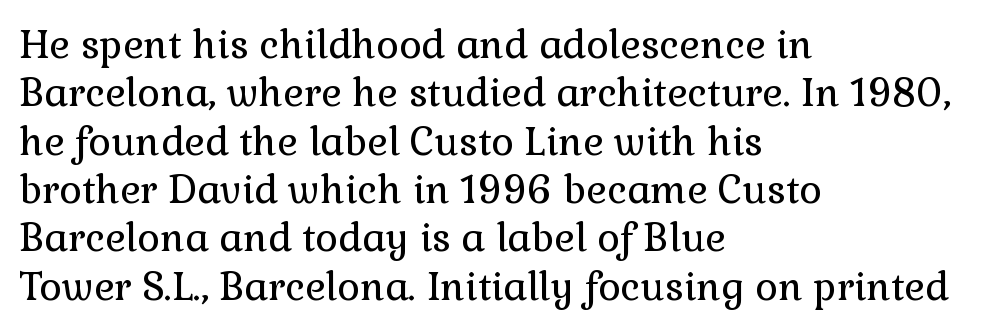
Q: Is the text bold? A: No.
Q: Is the text italic (slanted)? A: No, it is upright.
Q: Is the typeface a serif or a sans-serif typeface? A: Serif.
Q: Is the text underlined? A: No.
Q: How is the paragraph aligned? A: Left-aligned.
Q: Is the spacing between letters normal or unusually wide? A: Normal.
Q: Width (condensed, normal, or wide)? A: Normal.
Q: Stroke contrast? A: Low.
Q: x-height? A: Medium.
Q: Monospaced? A: No.
